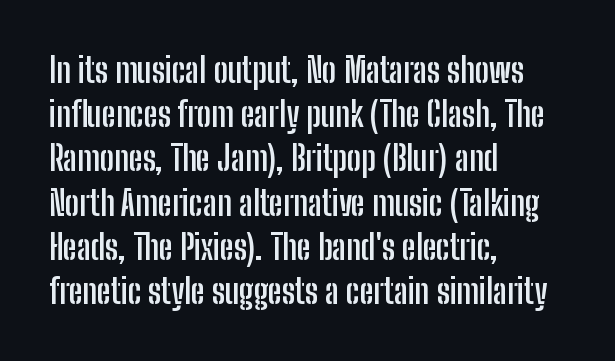
The image shows 34 px semibold, condensed sans-serif type, upright; set left-aligned, normal line spacing (1.3x), normal letter spacing, not underlined; low stroke contrast and a medium x-height.
